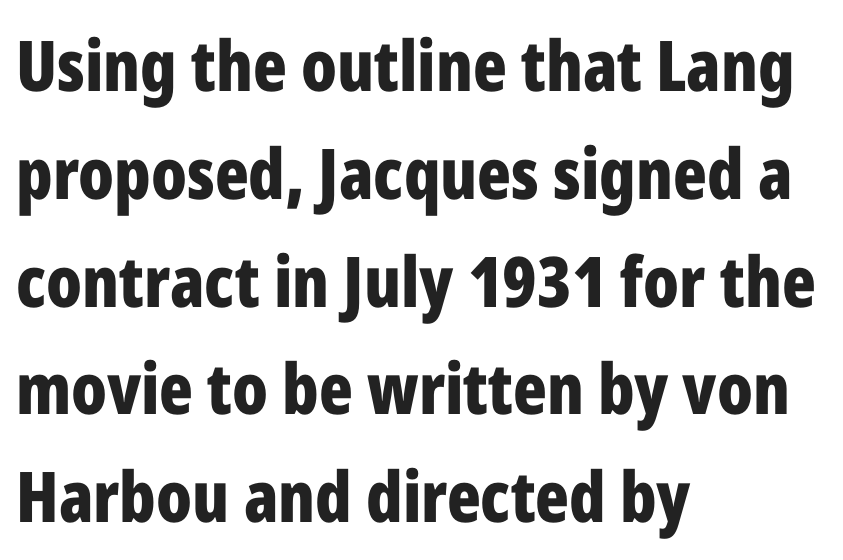
The image shows 70 px bold, condensed sans-serif type, upright; set left-aligned, normal line spacing (1.54x), normal letter spacing, not underlined; low stroke contrast and a medium x-height.
